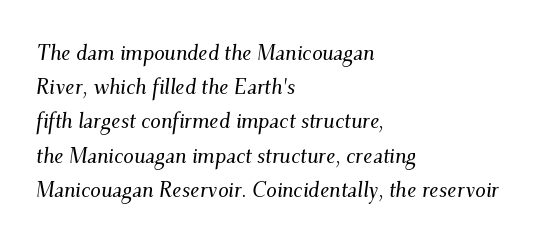
{"italic": "yes", "lean": "right", "slant_degrees": 9, "underline": "no", "align": "left", "line_spacing": "normal", "line_spacing_ratio": 1.63, "letter_spacing": "normal", "letter_spacing_em": 0.0, "glyph_px": 21}
